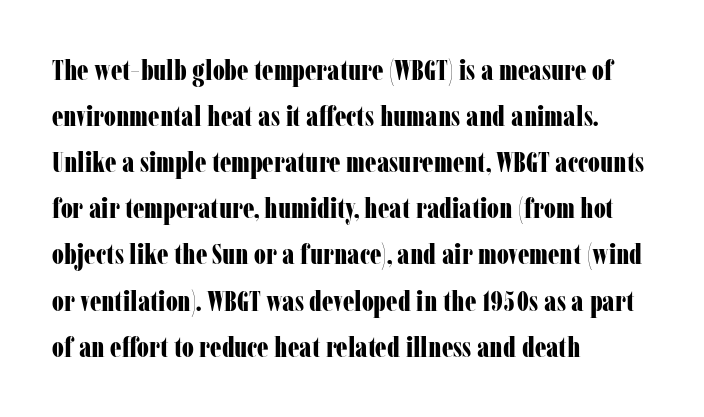
{"serif": "yes", "italic": "no", "bold": "yes", "weight": "bold", "width": "condensed", "stroke_contrast": "low", "x_height": "medium", "monospaced": "no", "underline": "no", "align": "left", "line_spacing": "normal", "line_spacing_ratio": 1.59, "letter_spacing": "normal", "letter_spacing_em": 0.0, "glyph_px": 29}
